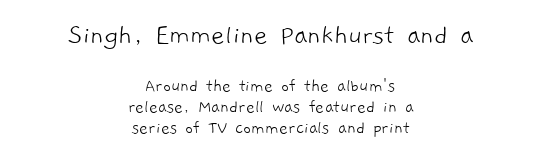
Tracking here is standard; glyphs follow each other at the usual distance. Weight class: somewhere from thin through regular. Caption: multi-line text, centered on the measure. The designer gave the opening block more size than the closing block.
